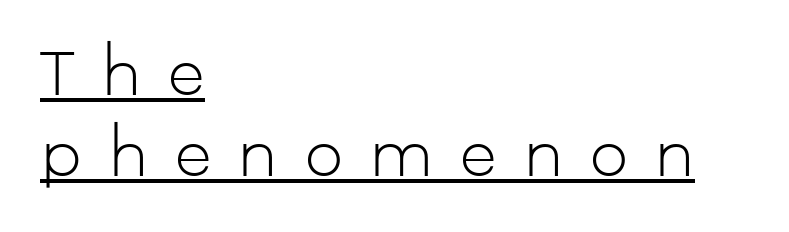
Q: Is the text bold? A: No.
Q: Is the text italic (slanted)? A: No, it is upright.
Q: Is the typeface a serif or a sans-serif typeface? A: Sans-serif.
Q: Is the text underlined? A: Yes.
Q: How is the paragraph aligned? A: Left-aligned.
Q: Is the spacing between letters normal or unusually wide? A: Unusually wide.
Q: Is the spacing between lines tight, normal or loose? A: Normal.
Q: Width (condensed, normal, or wide)? A: Normal.
Q: Stroke contrast? A: Low.
Q: x-height? A: Medium.
Q: Monospaced? A: No.
